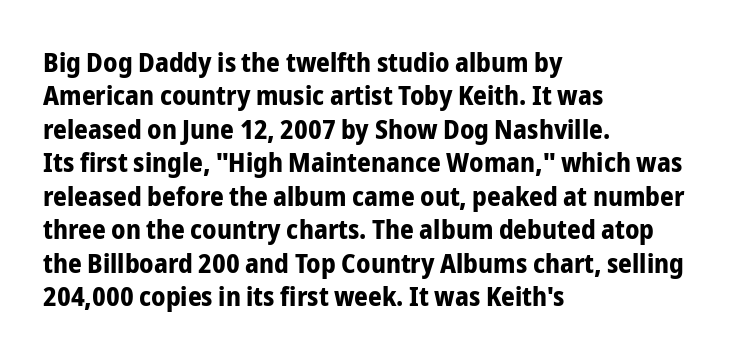
The image shows 27 px bold type, upright; set left-aligned, line spacing 1.24x, normal letter spacing, not underlined.
